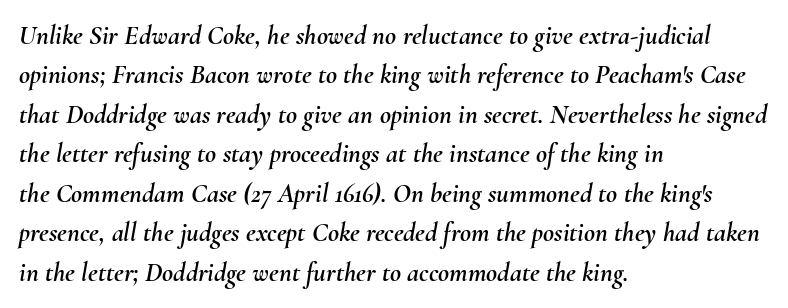
If you measured baseline to baseline, you'd find a middling distance. No extra tracking has been applied to these lines. The setting favours the left margin, as ordinary paragraphs usually do. Check under the words: just untouched page. There's an unmistakable incline to the writing here.
